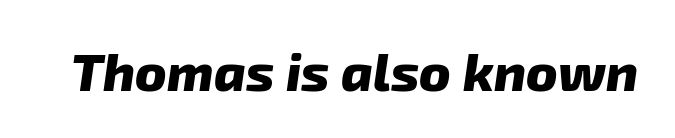
Q: Is the text bold? A: Yes.
Q: Is the typeface a serif or a sans-serif typeface? A: Sans-serif.
Q: Is the text underlined? A: No.
Q: Is the spacing between letters normal or unusually wide? A: Normal.
Q: Width (condensed, normal, or wide)? A: Normal.
Q: Stroke contrast? A: Low.
Q: x-height? A: Medium.
Q: Monospaced? A: No.
